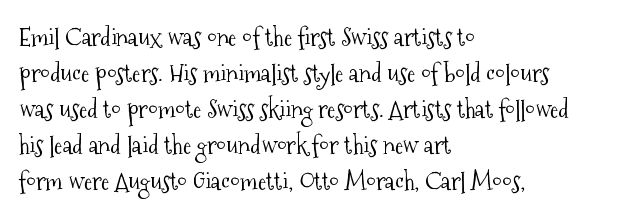
Q: Is the text bold? A: No.
Q: Is the text italic (slanted)? A: No, it is upright.
Q: Is the text underlined? A: No.
Q: How is the paragraph aligned? A: Left-aligned.
Q: Is the spacing between letters normal or unusually wide? A: Normal.
Q: Is the spacing between lines tight, normal or loose? A: Normal.
